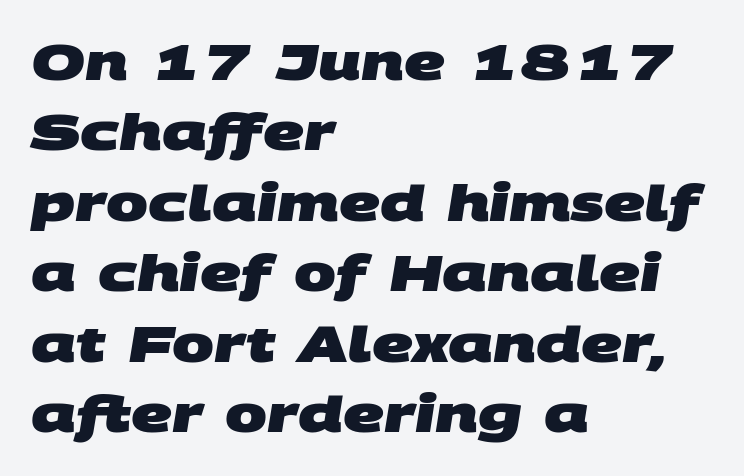
Q: Is the text bold? A: Yes.
Q: Is the typeface a serif or a sans-serif typeface? A: Sans-serif.
Q: Is the text underlined? A: No.
Q: How is the paragraph aligned? A: Left-aligned.
Q: Is the spacing between letters normal or unusually wide? A: Normal.
Q: Is the spacing between lines tight, normal or loose? A: Normal.
Q: Width (condensed, normal, or wide)? A: Wide.
Q: Stroke contrast? A: Medium.
Q: x-height? A: Large.
Q: Monospaced? A: No.
